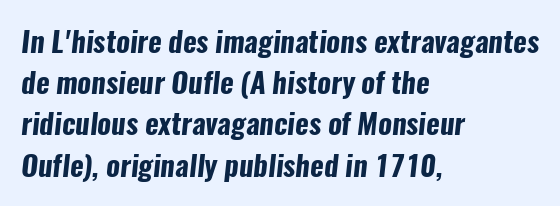
Q: Is the text bold? A: Yes.
Q: Is the typeface a serif or a sans-serif typeface? A: Sans-serif.
Q: Is the text underlined? A: No.
Q: How is the paragraph aligned? A: Left-aligned.
Q: Is the spacing between letters normal or unusually wide? A: Normal.
Q: Is the spacing between lines tight, normal or loose? A: Normal.
Q: Width (condensed, normal, or wide)? A: Condensed.
Q: Stroke contrast? A: Low.
Q: x-height? A: Medium.
Q: Monospaced? A: No.
